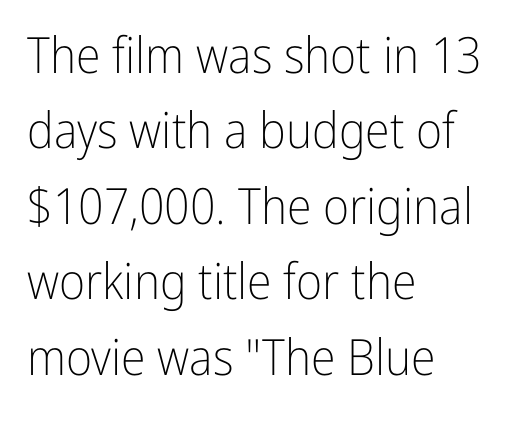
Q: Is the text bold? A: No.
Q: Is the text italic (slanted)? A: No, it is upright.
Q: Is the typeface a serif or a sans-serif typeface? A: Sans-serif.
Q: Is the text underlined? A: No.
Q: How is the paragraph aligned? A: Left-aligned.
Q: Is the spacing between letters normal or unusually wide? A: Normal.
Q: Is the spacing between lines tight, normal or loose? A: Normal.
Q: Width (condensed, normal, or wide)? A: Condensed.
Q: Stroke contrast? A: Low.
Q: x-height? A: Medium.
Q: Monospaced? A: No.
